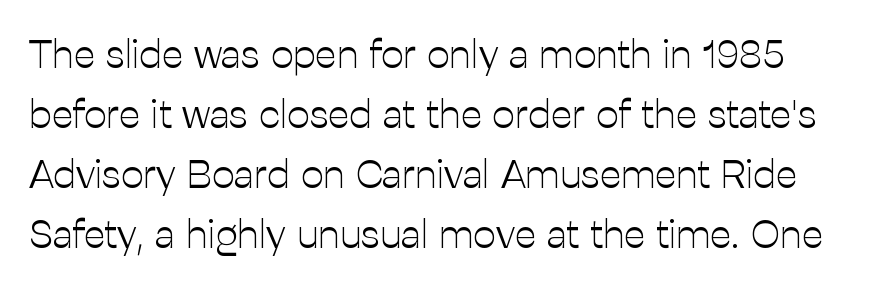
The image shows 40 px light sans-serif type, upright; set normal line spacing (1.5x), normal letter spacing, not underlined; low stroke contrast and a medium x-height.
